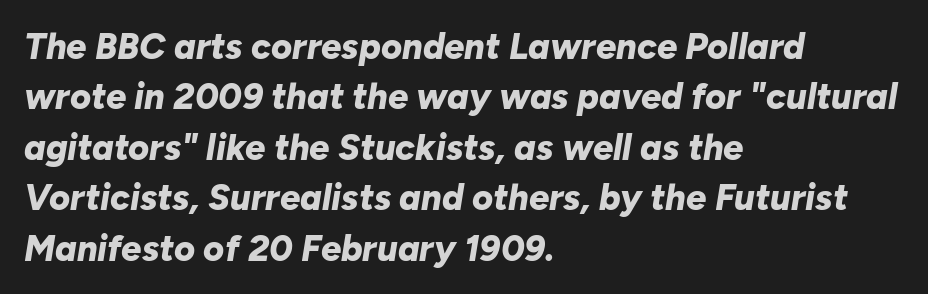
Q: Is the text bold? A: Yes.
Q: Is the text italic (slanted)? A: Yes, it leans right by about 10 degrees.
Q: Is the text underlined? A: No.
Q: How is the paragraph aligned? A: Left-aligned.
Q: Is the spacing between letters normal or unusually wide? A: Normal.
Q: Is the spacing between lines tight, normal or loose? A: Normal.
Q: Width (condensed, normal, or wide)? A: Normal.
Q: Stroke contrast? A: Low.
Q: x-height? A: Medium.
Q: Monospaced? A: No.
